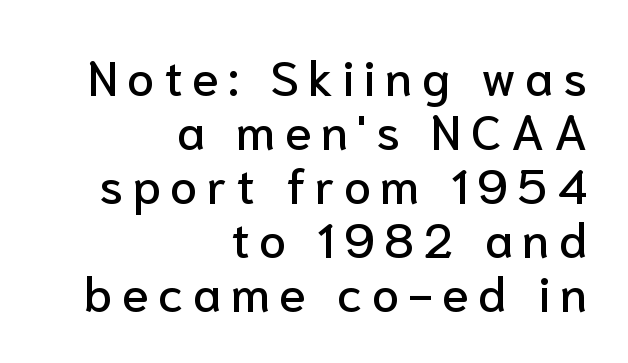
{"serif": "no", "italic": "no", "width": "normal", "stroke_contrast": "low", "x_height": "medium", "monospaced": "no", "underline": "no", "align": "right", "line_spacing": "tight", "line_spacing_ratio": 1.1, "glyph_px": 49}
